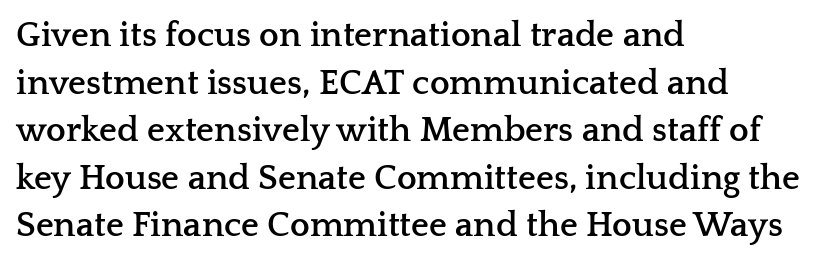
The image shows 35 px semibold, wide serif type, upright; set left-aligned, normal line spacing (1.36x), normal letter spacing, not underlined; low stroke contrast and a medium x-height.
